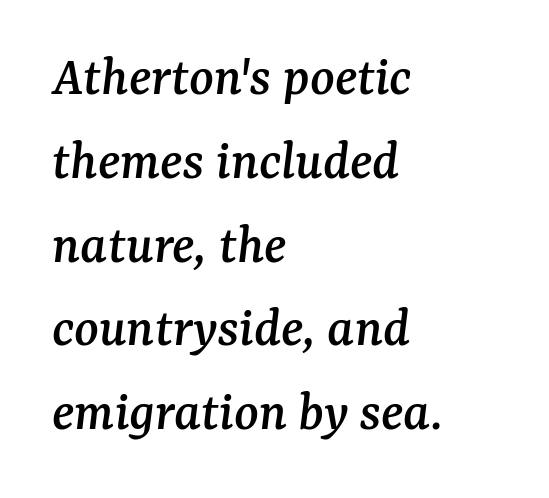
Q: Is the text italic (slanted)? A: Yes, it leans right by about 7 degrees.
Q: Is the typeface a serif or a sans-serif typeface? A: Serif.
Q: Is the text underlined? A: No.
Q: How is the paragraph aligned? A: Left-aligned.
Q: Is the spacing between letters normal or unusually wide? A: Normal.
Q: Is the spacing between lines tight, normal or loose? A: Normal.
Q: Width (condensed, normal, or wide)? A: Normal.
Q: Stroke contrast? A: Medium.
Q: x-height? A: Medium.
Q: Monospaced? A: No.
